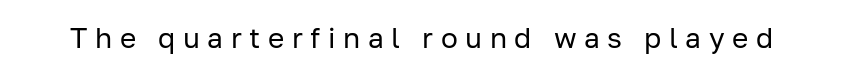
{"serif": "no", "italic": "no", "bold": "no", "weight": "regular", "width": "normal", "stroke_contrast": "low", "x_height": "medium", "monospaced": "no", "underline": "no", "letter_spacing": "wide", "letter_spacing_em": 0.27, "glyph_px": 28}
